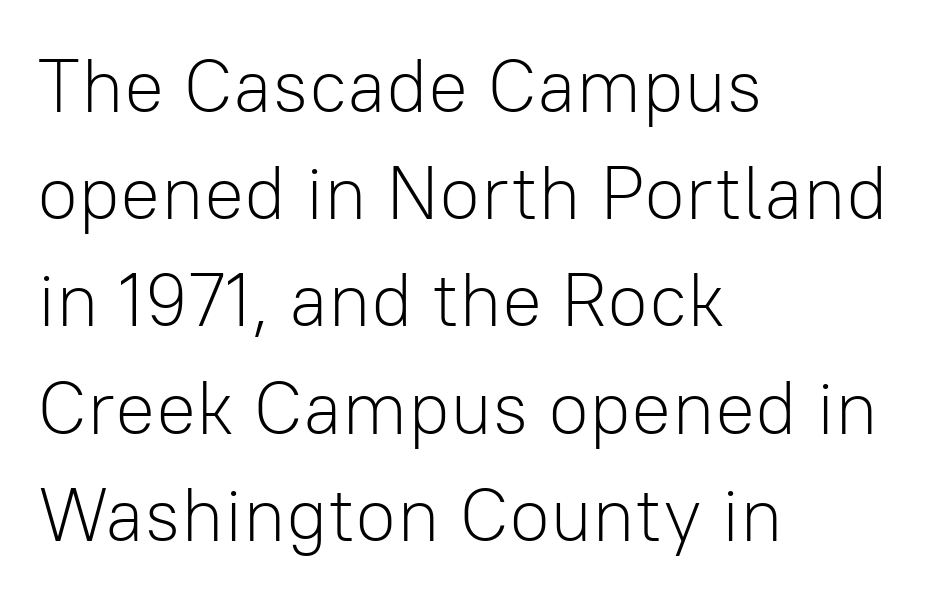
{"serif": "no", "italic": "no", "bold": "no", "weight": "light", "width": "normal", "stroke_contrast": "low", "x_height": "medium", "monospaced": "no", "underline": "no", "align": "left", "line_spacing": "normal", "line_spacing_ratio": 1.43, "letter_spacing": "normal", "letter_spacing_em": 0.0, "glyph_px": 75}
